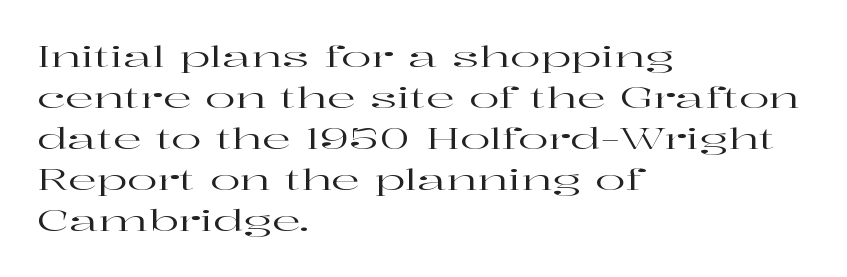
In CSS terms this would be text-align: left. Tracking here is standard; glyphs follow each other at the usual distance. Plain, unruled lines of type. The text was rendered using a seriffed face with decorative stroke endings. Whoever set this chose a conventional vertical rhythm. The face used here is proportionally spaced, like ordinary book or web type.
